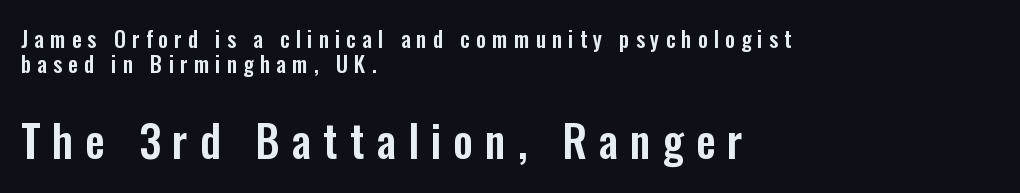
The image shows 44 px condensed sans-serif type, upright; set left-aligned, tight line spacing (1.13x), unusually wide letter spacing (+0.27 em), not underlined; the second (bottom) block is 2.0x larger; low stroke contrast and a medium x-height.
